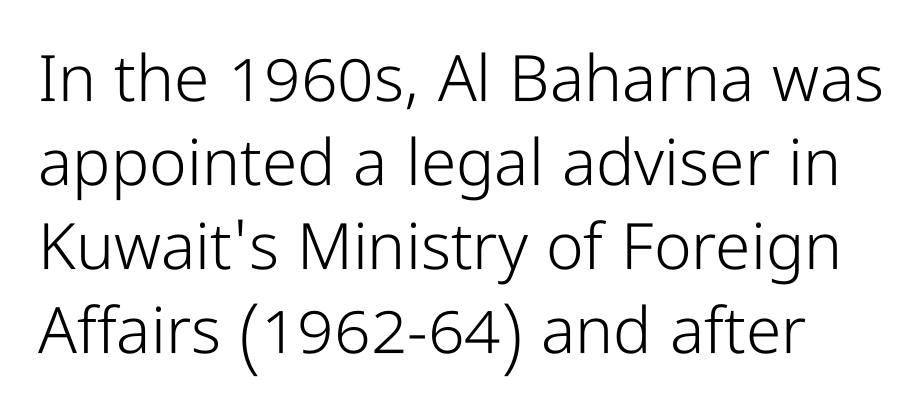
Q: Is the text bold? A: No.
Q: Is the text italic (slanted)? A: No, it is upright.
Q: Is the typeface a serif or a sans-serif typeface? A: Sans-serif.
Q: Is the text underlined? A: No.
Q: Is the spacing between letters normal or unusually wide? A: Normal.
Q: Is the spacing between lines tight, normal or loose? A: Normal.
Q: Width (condensed, normal, or wide)? A: Condensed.
Q: Stroke contrast? A: Low.
Q: x-height? A: Medium.
Q: Monospaced? A: No.
